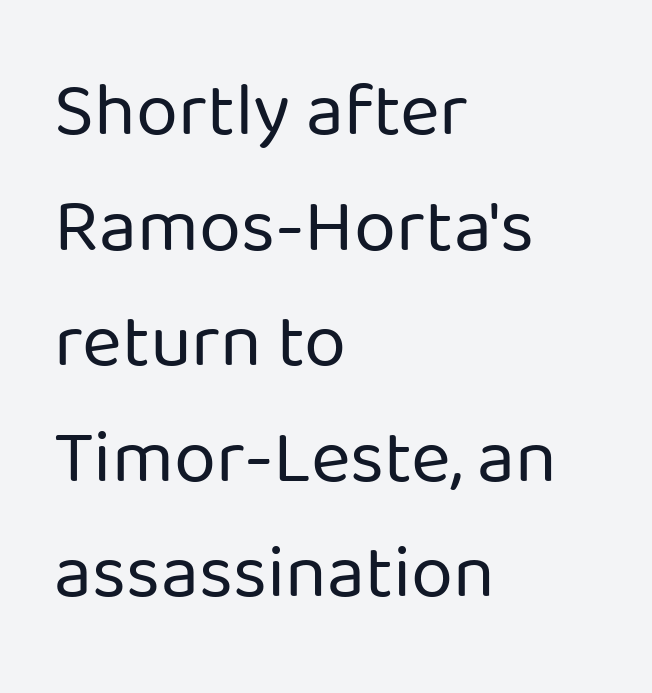
Q: Is the text bold? A: No.
Q: Is the text italic (slanted)? A: No, it is upright.
Q: Is the typeface a serif or a sans-serif typeface? A: Sans-serif.
Q: Is the text underlined? A: No.
Q: How is the paragraph aligned? A: Left-aligned.
Q: Is the spacing between letters normal or unusually wide? A: Normal.
Q: Is the spacing between lines tight, normal or loose? A: Normal.
Q: Width (condensed, normal, or wide)? A: Normal.
Q: Stroke contrast? A: Low.
Q: x-height? A: Medium.
Q: Monospaced? A: No.
